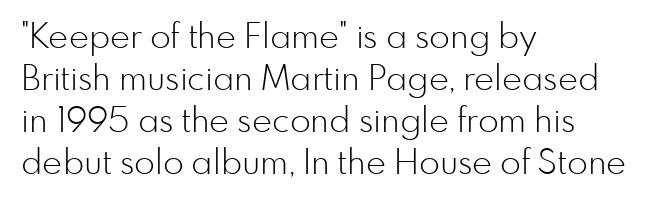
The image shows 34 px light sans-serif type, upright; set left-aligned, line spacing 1.24x, normal letter spacing, not underlined; low stroke contrast and a small x-height.
